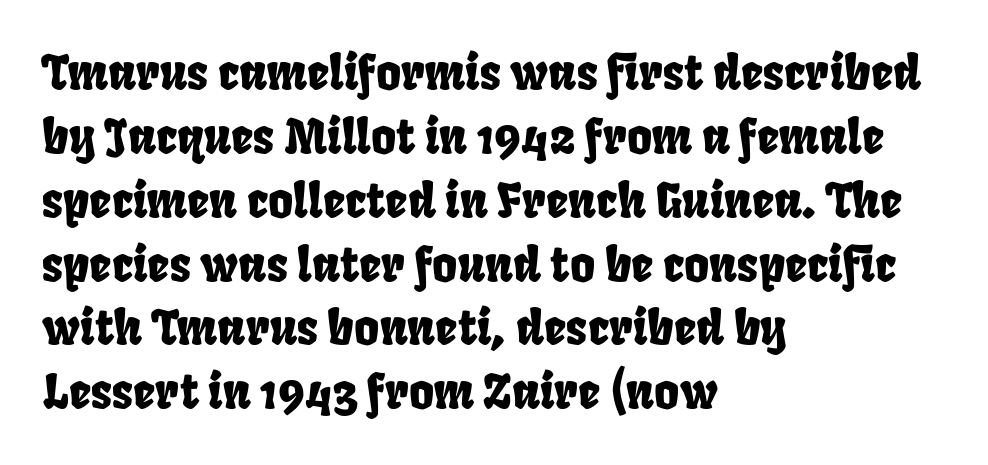
{"serif": "no", "width": "condensed", "stroke_contrast": "low", "x_height": "large", "monospaced": "no", "underline": "no", "align": "left", "line_spacing": "normal", "line_spacing_ratio": 1.33, "letter_spacing": "normal", "letter_spacing_em": 0.0, "glyph_px": 48}
